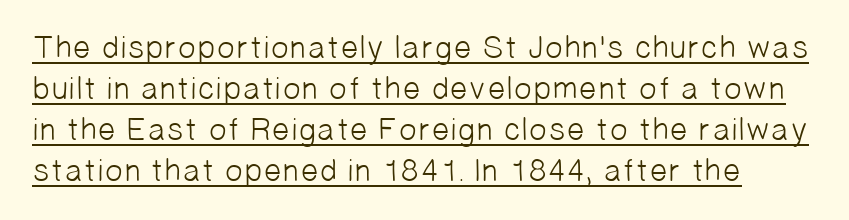
The image shows 32 px light sans-serif type; set normal line spacing (1.28x), normal letter spacing, underlined; low stroke contrast and a medium x-height.
